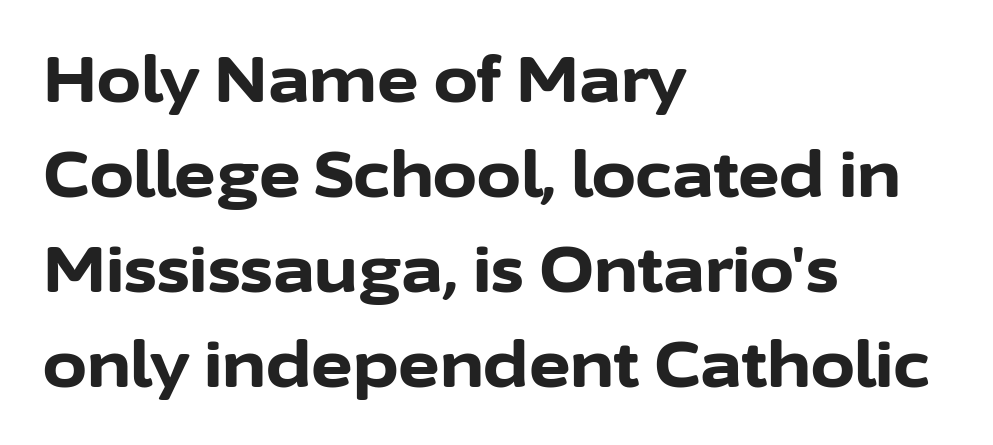
The image shows 63 px bold sans-serif type, upright; set left-aligned, normal line spacing (1.51x), normal letter spacing, not underlined; low stroke contrast and a medium x-height.
